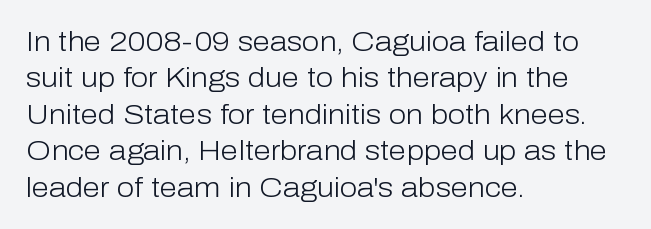
The letters stand upright; this is a roman face. A classic flush-left, rag-right setting is used for this passage. This sample has the flowing, uneven cadence of proportional lettering. Just letters on the line, the space beneath them empty. Does the type have serifs? No, each stem ends abruptly.
